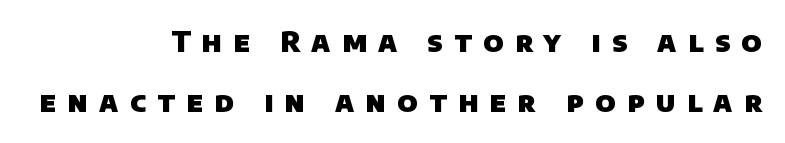
Q: Is the text bold? A: Yes.
Q: Is the typeface a serif or a sans-serif typeface? A: Sans-serif.
Q: Is the text underlined? A: No.
Q: How is the paragraph aligned? A: Right-aligned.
Q: Is the spacing between letters normal or unusually wide? A: Unusually wide.
Q: Is the spacing between lines tight, normal or loose? A: Loose.
Q: Width (condensed, normal, or wide)? A: Normal.
Q: Stroke contrast? A: Low.
Q: x-height? A: Large.
Q: Monospaced? A: No.
